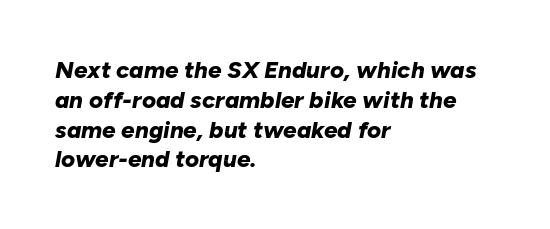
The image shows 24 px bold type, italic (leaning right); set left-aligned, line spacing 1.24x, normal letter spacing, not underlined.
